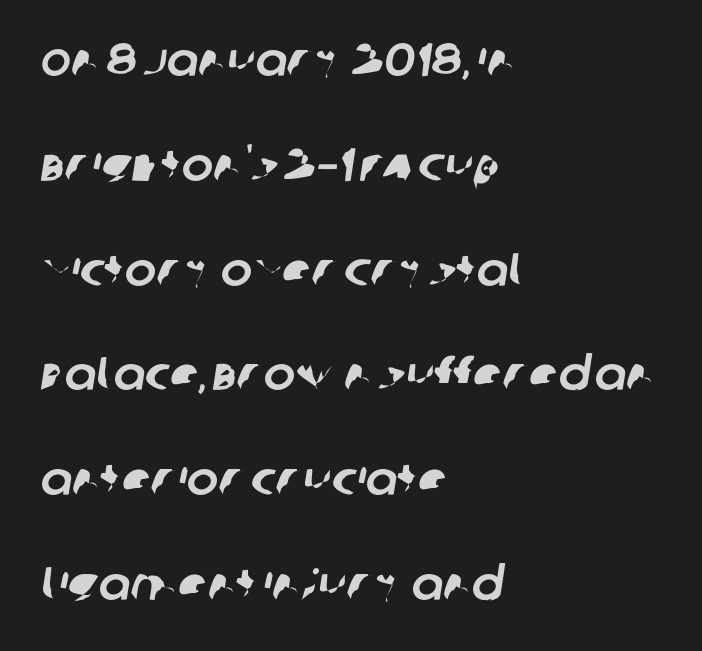
{"serif": "no", "width": "normal", "stroke_contrast": "low", "x_height": "large", "monospaced": "no", "underline": "no", "align": "left", "line_spacing": "loose", "line_spacing_ratio": 2.23, "letter_spacing": "normal", "letter_spacing_em": 0.0, "glyph_px": 47}
